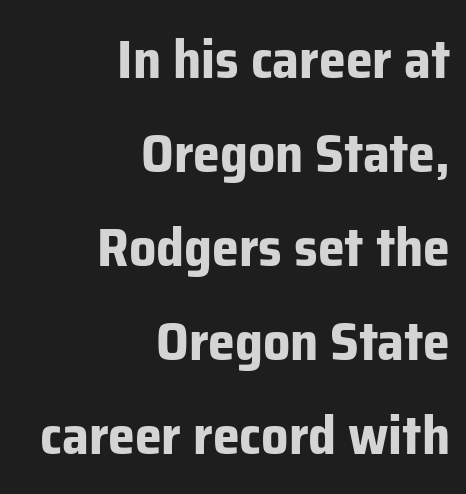
{"serif": "no", "italic": "no", "bold": "yes", "weight": "bold", "width": "normal", "stroke_contrast": "low", "x_height": "medium", "monospaced": "no", "underline": "no", "align": "right", "line_spacing_ratio": 1.74, "letter_spacing": "normal", "letter_spacing_em": 0.0, "glyph_px": 54}
